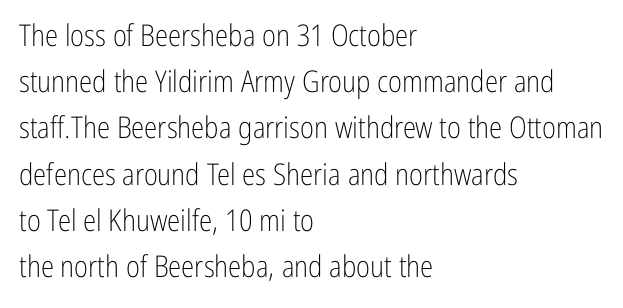
Q: Is the text bold? A: No.
Q: Is the text italic (slanted)? A: No, it is upright.
Q: Is the typeface a serif or a sans-serif typeface? A: Sans-serif.
Q: Is the text underlined? A: No.
Q: How is the paragraph aligned? A: Left-aligned.
Q: Is the spacing between letters normal or unusually wide? A: Normal.
Q: Is the spacing between lines tight, normal or loose? A: Normal.
Q: Width (condensed, normal, or wide)? A: Condensed.
Q: Stroke contrast? A: Low.
Q: x-height? A: Medium.
Q: Monospaced? A: No.
